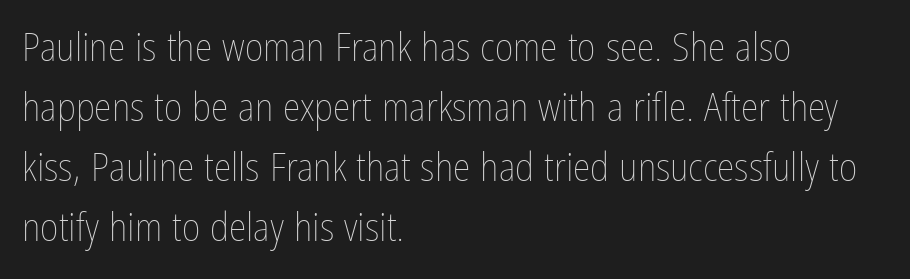
{"italic": "no", "bold": "no", "weight": "thin", "width": "condensed", "stroke_contrast": "low", "x_height": "medium", "monospaced": "no", "underline": "no", "align": "left", "line_spacing": "normal", "line_spacing_ratio": 1.5, "letter_spacing": "normal", "letter_spacing_em": 0.0, "glyph_px": 40}
